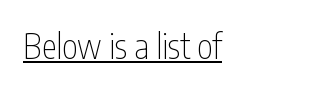
The image shows 34 px thin, condensed sans-serif type, upright; set normal letter spacing, underlined; low stroke contrast and a medium x-height.
